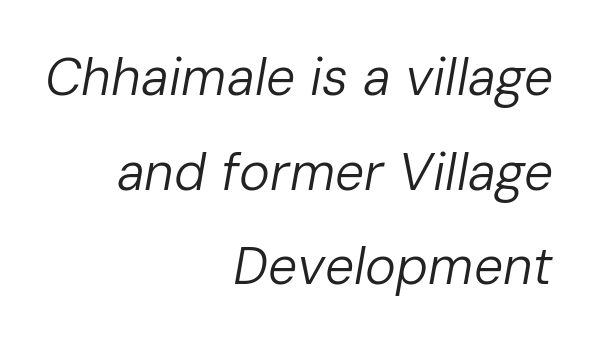
{"italic": "yes", "lean": "right", "slant_degrees": 10, "bold": "no", "weight": "regular", "width": "normal", "stroke_contrast": "low", "x_height": "medium", "monospaced": "no", "underline": "no", "align": "right", "line_spacing_ratio": 1.82, "letter_spacing": "normal", "letter_spacing_em": 0.0, "glyph_px": 52}
